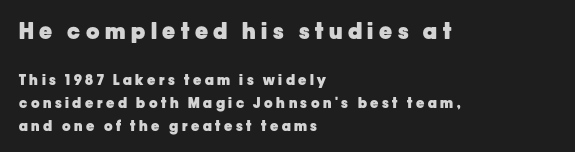
The image shows 22 px bold type, upright; set left-aligned, normal line spacing (1.62x), unusually wide letter spacing (+0.25 em), not underlined; the first (top) block is 1.57x larger.
